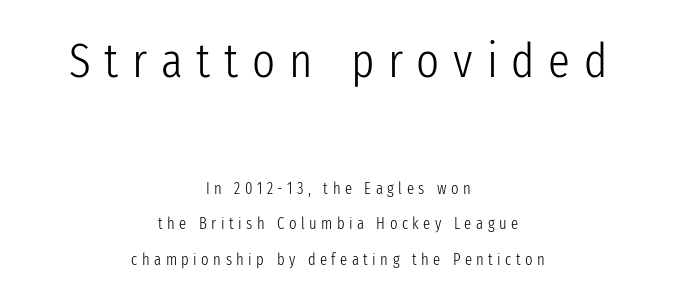
Just letters on the line, the space beneath them empty. Casual observation: everything's sitting right in the middle. These lines are rendered in a variable-pitch font. Is this a sans? Yes — the strokes have no serifs.
